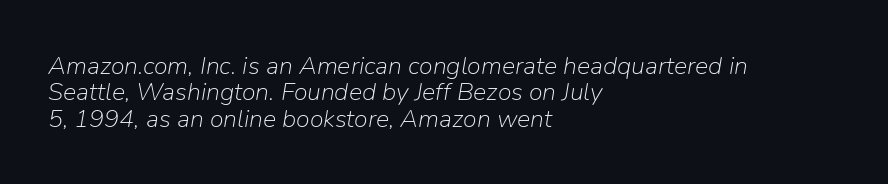
When letters slant like this, we call the style italic. Nobody drew a line under any word here. Leading: reduced. Nothing heavy about these letters — not bold at all. This sample uses plain, unmodified letter spacing. Is the block centered? No — it sits flush against the left margin.
